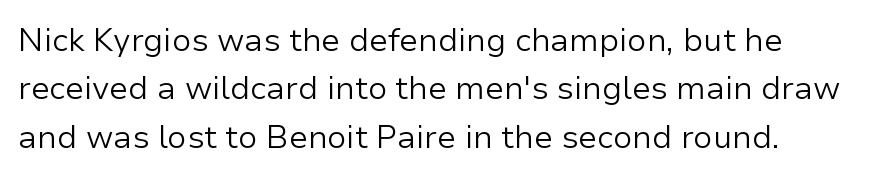
Q: Is the text bold? A: No.
Q: Is the text italic (slanted)? A: No, it is upright.
Q: Is the typeface a serif or a sans-serif typeface? A: Sans-serif.
Q: Is the text underlined? A: No.
Q: Is the spacing between letters normal or unusually wide? A: Normal.
Q: Is the spacing between lines tight, normal or loose? A: Normal.
Q: Width (condensed, normal, or wide)? A: Normal.
Q: Stroke contrast? A: Low.
Q: x-height? A: Medium.
Q: Monospaced? A: No.
